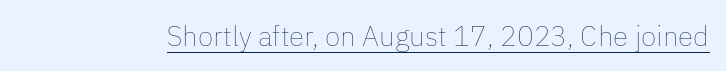
The weight would be labelled regular, book, light, or lighter still. The string is rendered with underlining switched on. The rendering uses natural spacing where letterforms have individual widths. There is no visible air inserted between adjacent glyphs. The lettering holds an erect, upright posture throughout.
